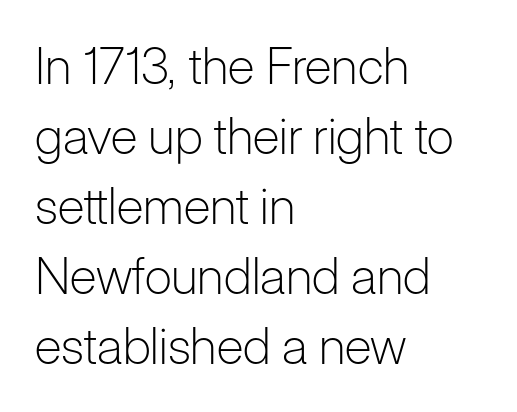
{"serif": "no", "italic": "no", "bold": "no", "weight": "light", "width": "normal", "stroke_contrast": "low", "x_height": "medium", "monospaced": "no", "underline": "no", "align": "left", "line_spacing": "normal", "line_spacing_ratio": 1.4, "letter_spacing": "normal", "letter_spacing_em": 0.0, "glyph_px": 50}
